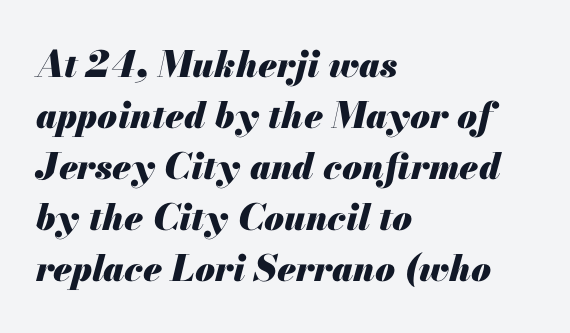
Q: Is the text bold? A: Yes.
Q: Is the text italic (slanted)? A: Yes, it leans right by about 13 degrees.
Q: Is the text underlined? A: No.
Q: How is the paragraph aligned? A: Left-aligned.
Q: Is the spacing between letters normal or unusually wide? A: Normal.
Q: Is the spacing between lines tight, normal or loose? A: Normal.
Q: Width (condensed, normal, or wide)? A: Normal.
Q: Stroke contrast? A: Medium.
Q: x-height? A: Small.
Q: Monospaced? A: No.
